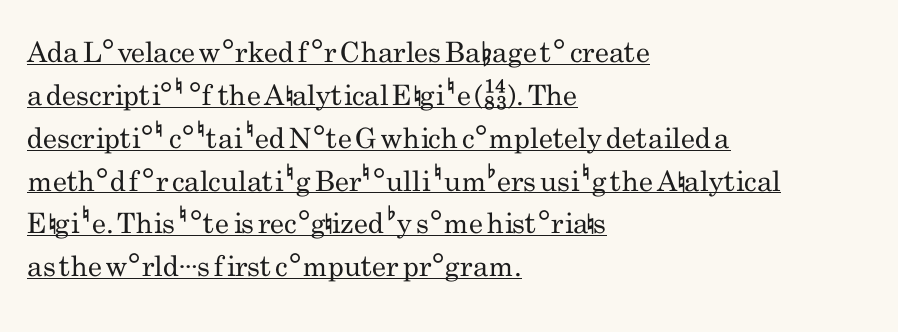
Classification — sans serif. The passage shown is typed in a proportional face where columns would drift. A continuous stroke trails under the words, as in a hyperlink. This rendering leaves character spacing at its baseline value.
